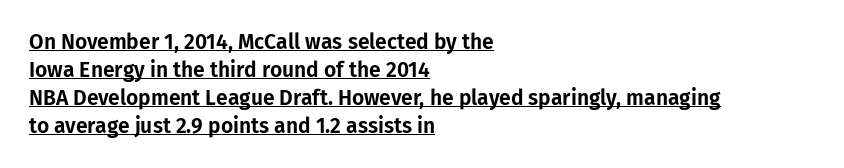
Q: Is the text italic (slanted)? A: No, it is upright.
Q: Is the text underlined? A: Yes.
Q: How is the paragraph aligned? A: Left-aligned.
Q: Is the spacing between letters normal or unusually wide? A: Normal.
Q: Is the spacing between lines tight, normal or loose? A: Normal.
